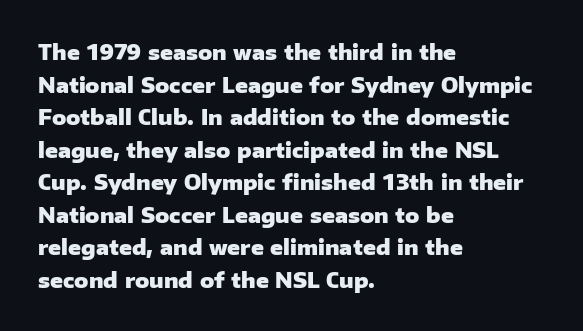
{"italic": "no", "bold": "yes", "underline": "no", "align": "left", "line_spacing": "normal", "line_spacing_ratio": 1.55, "letter_spacing": "normal", "letter_spacing_em": 0.0, "glyph_px": 21}
